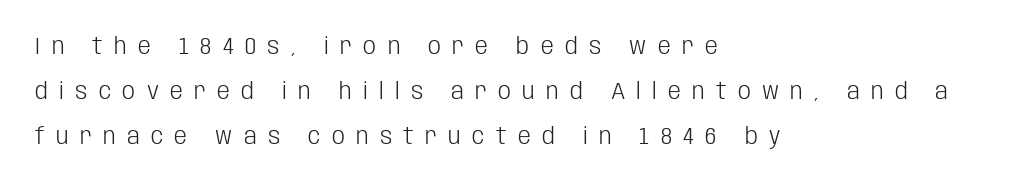
Q: Is the text bold? A: No.
Q: Is the text italic (slanted)? A: No, it is upright.
Q: Is the text underlined? A: No.
Q: How is the paragraph aligned? A: Left-aligned.
Q: Is the spacing between letters normal or unusually wide? A: Unusually wide.
Q: Is the spacing between lines tight, normal or loose? A: Loose.
